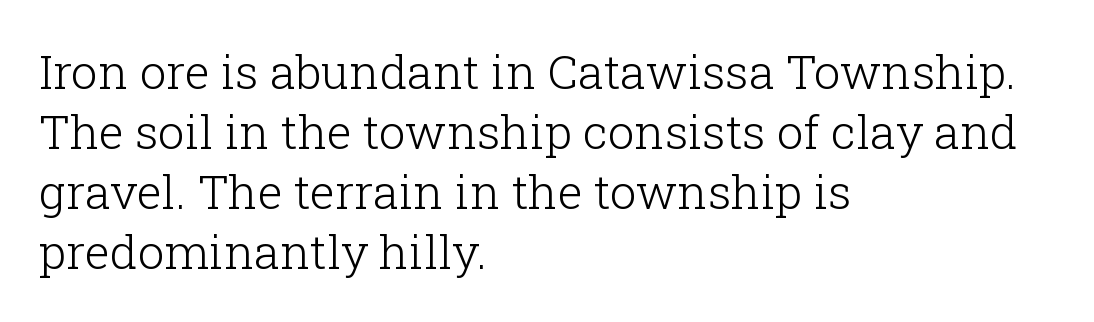
The image shows 47 px light serif type, upright; set left-aligned, normal line spacing (1.28x), normal letter spacing, not underlined; low stroke contrast and a medium x-height.
